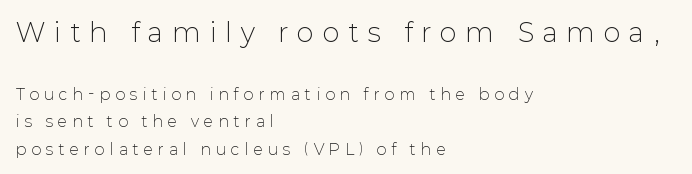
The strokes carry an ordinary text weight at most. Nobody drew a line under any word here. The gaps between neighbouring characters are conspicuously large. The typography opts for an upright posture over an oblique one.
